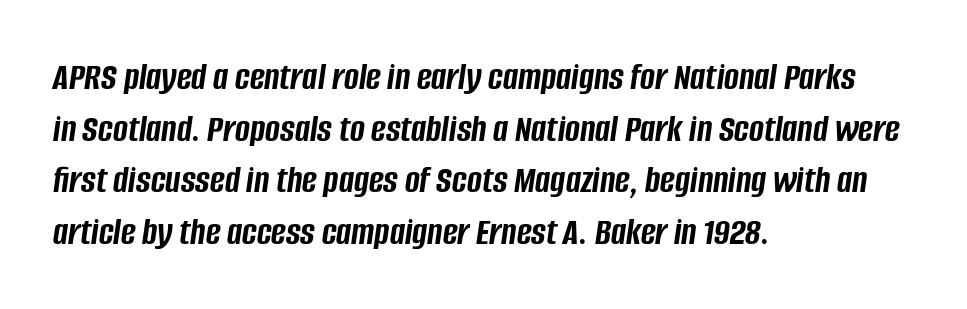
The image shows 40 px semibold, condensed type, italic (leaning right); set left-aligned, normal line spacing (1.29x), normal letter spacing, not underlined; low stroke contrast and a large x-height.
